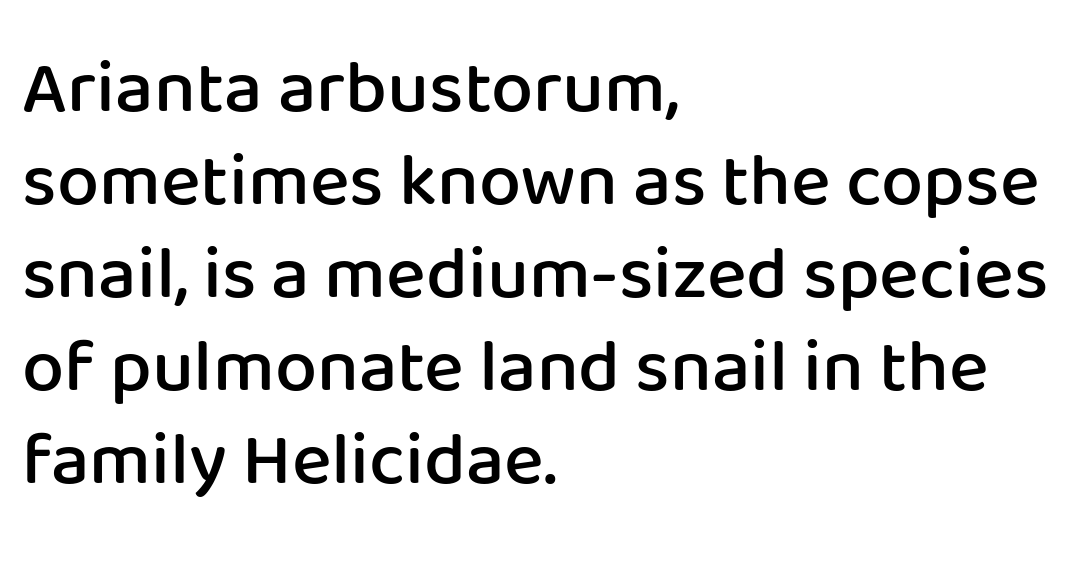
Q: Is the text bold? A: Semi-bold.
Q: Is the text italic (slanted)? A: No, it is upright.
Q: Is the typeface a serif or a sans-serif typeface? A: Sans-serif.
Q: Is the text underlined? A: No.
Q: How is the paragraph aligned? A: Left-aligned.
Q: Is the spacing between letters normal or unusually wide? A: Normal.
Q: Width (condensed, normal, or wide)? A: Normal.
Q: Stroke contrast? A: Low.
Q: x-height? A: Medium.
Q: Monospaced? A: No.
